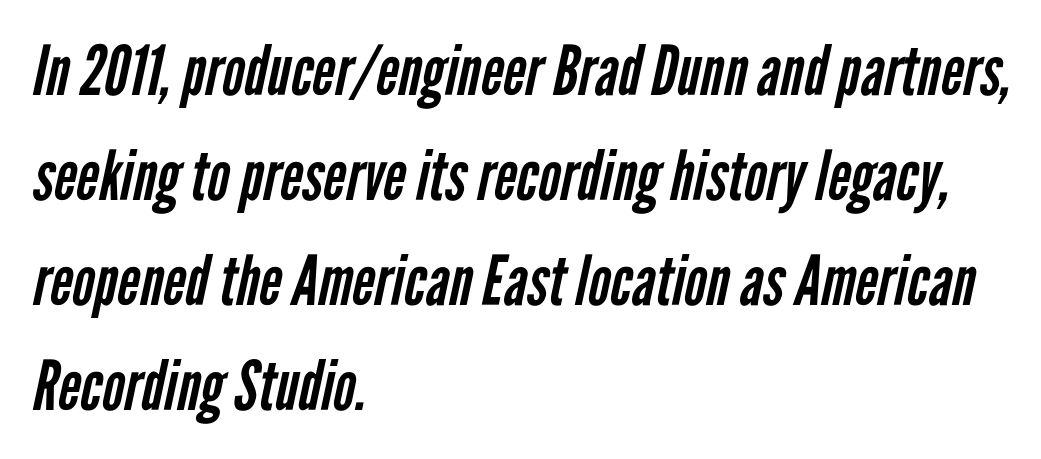
Q: Is the text bold? A: No.
Q: Is the typeface a serif or a sans-serif typeface? A: Sans-serif.
Q: Is the text underlined? A: No.
Q: How is the paragraph aligned? A: Left-aligned.
Q: Is the spacing between letters normal or unusually wide? A: Normal.
Q: Is the spacing between lines tight, normal or loose? A: Normal.
Q: Width (condensed, normal, or wide)? A: Condensed.
Q: Stroke contrast? A: Low.
Q: x-height? A: Medium.
Q: Monospaced? A: No.
